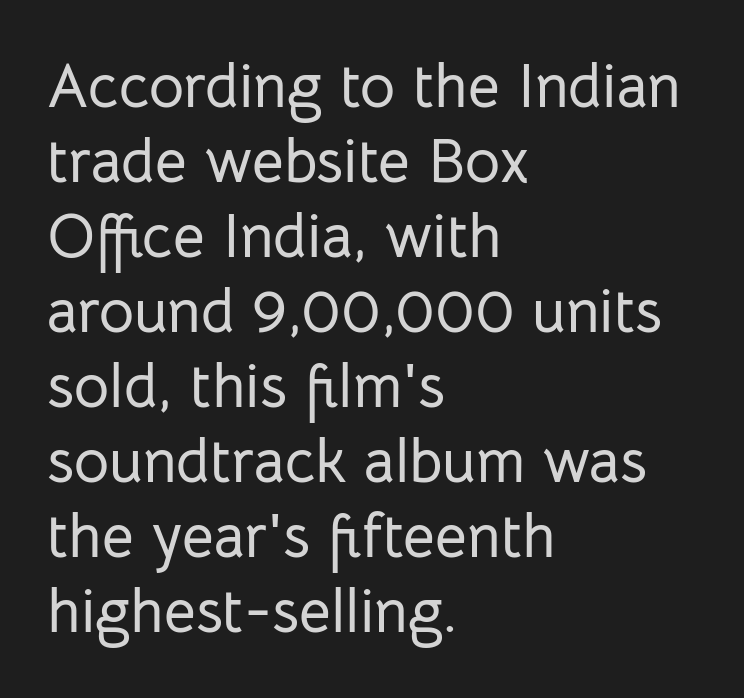
{"serif": "no", "italic": "no", "width": "normal", "stroke_contrast": "low", "x_height": "medium", "monospaced": "no", "underline": "no", "align": "left", "line_spacing_ratio": 1.23, "letter_spacing": "normal", "letter_spacing_em": 0.0, "glyph_px": 61}
